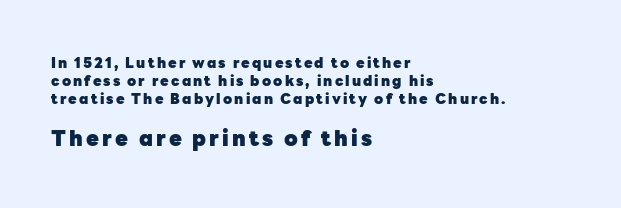
The image shows 21 px bold type, upright; set left-aligned, normal line spacing (1.27x), not underlined; the second (bottom) block is 1.5x larger.
